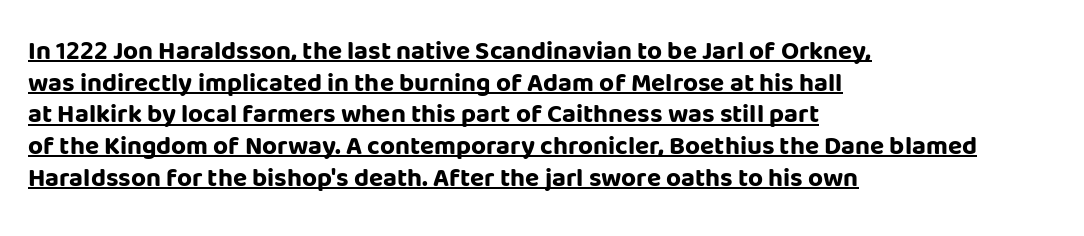
Q: Is the text bold? A: Yes.
Q: Is the text italic (slanted)? A: No, it is upright.
Q: Is the text underlined? A: Yes.
Q: How is the paragraph aligned? A: Left-aligned.
Q: Is the spacing between letters normal or unusually wide? A: Normal.
